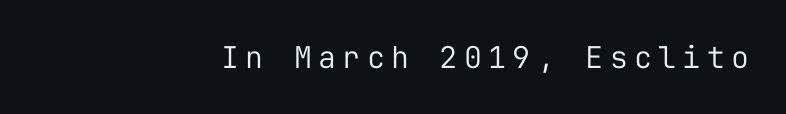
{"serif": "no", "italic": "no", "bold": "no", "weight": "regular", "width": "normal", "stroke_contrast": "low", "x_height": "medium", "monospaced": "yes", "underline": "no", "align": "right", "letter_spacing": "wide", "letter_spacing_em": 0.21, "glyph_px": 30}
